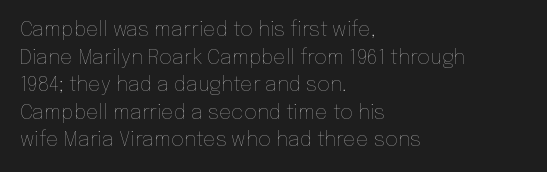
{"italic": "no", "bold": "no", "underline": "no", "align": "left", "line_spacing": "normal", "line_spacing_ratio": 1.38, "letter_spacing": "normal", "letter_spacing_em": 0.0, "glyph_px": 20}
